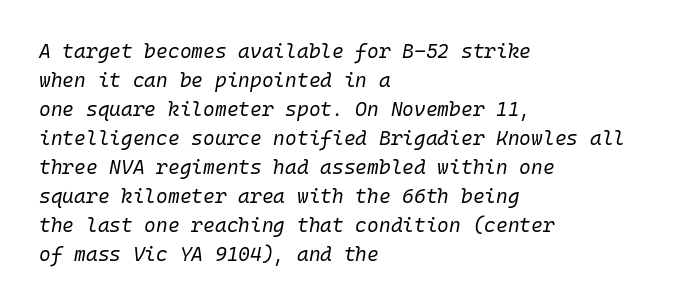
{"italic": "yes", "lean": "right", "slant_degrees": 10, "bold": "no", "underline": "no", "align": "left", "line_spacing": "normal", "line_spacing_ratio": 1.45, "letter_spacing": "normal", "letter_spacing_em": 0.0, "glyph_px": 20}
